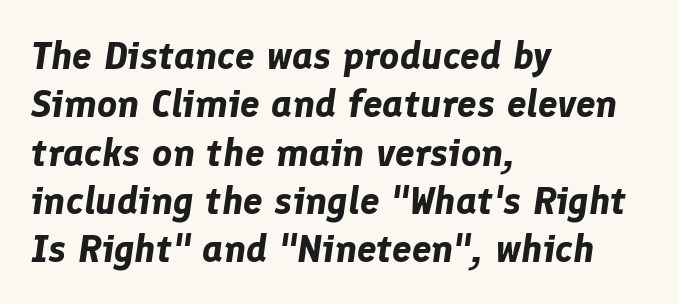
The image shows 39 px bold type, italic (leaning right); set left-aligned, line spacing 1.24x, normal letter spacing, not underlined; low stroke contrast and a medium x-height.
